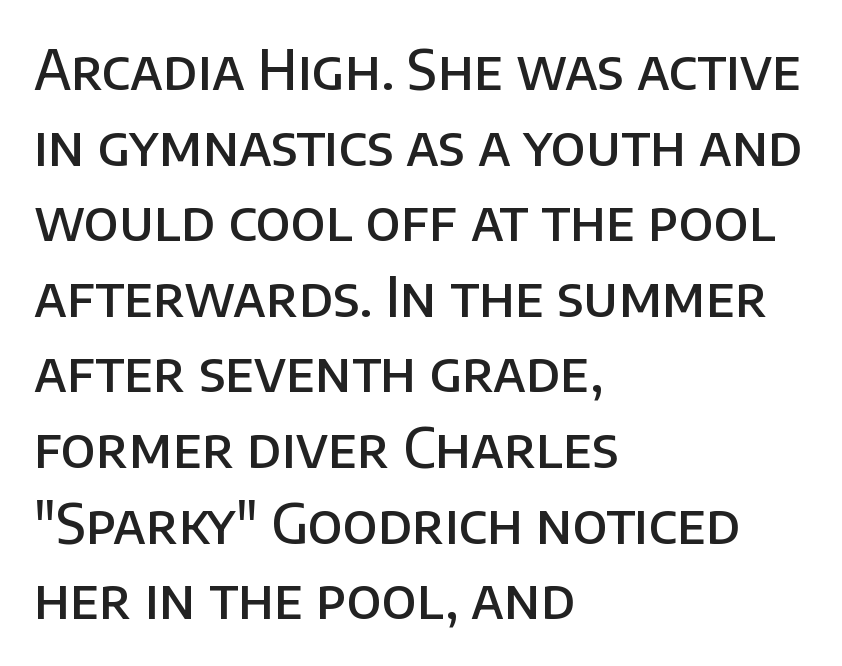
The image shows 54 px semibold sans-serif type, upright; set left-aligned, normal line spacing (1.4x), normal letter spacing, not underlined; low stroke contrast and a large x-height.
